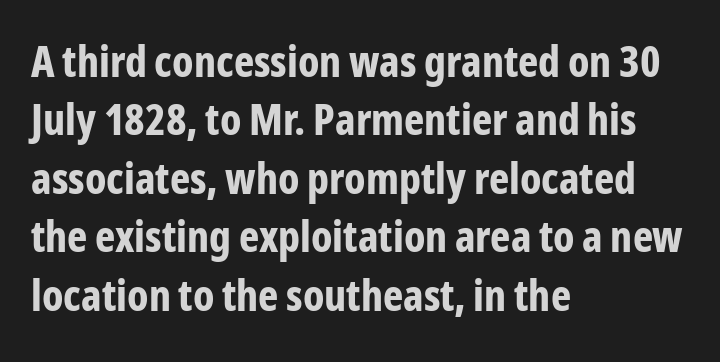
Q: Is the text bold? A: Yes.
Q: Is the text italic (slanted)? A: No, it is upright.
Q: Is the typeface a serif or a sans-serif typeface? A: Sans-serif.
Q: Is the text underlined? A: No.
Q: How is the paragraph aligned? A: Left-aligned.
Q: Is the spacing between letters normal or unusually wide? A: Normal.
Q: Is the spacing between lines tight, normal or loose? A: Normal.
Q: Width (condensed, normal, or wide)? A: Condensed.
Q: Stroke contrast? A: Low.
Q: x-height? A: Medium.
Q: Monospaced? A: No.
